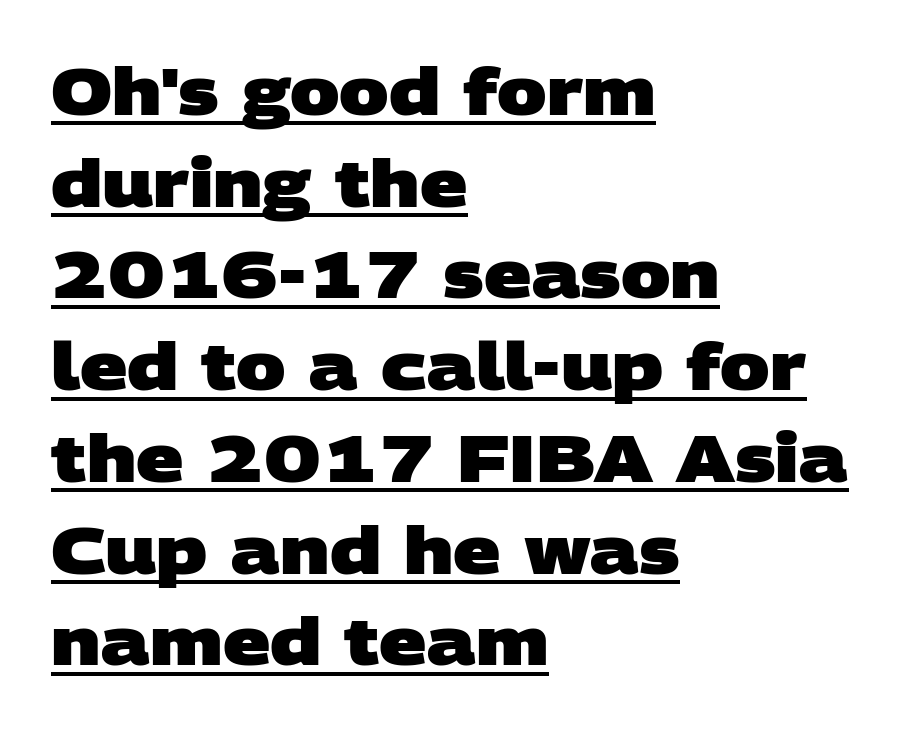
{"serif": "no", "bold": "yes", "weight": "heavy", "width": "wide", "stroke_contrast": "low", "x_height": "large", "monospaced": "no", "underline": "yes", "align": "left", "line_spacing": "normal", "line_spacing_ratio": 1.39, "letter_spacing": "normal", "letter_spacing_em": 0.0, "glyph_px": 66}
